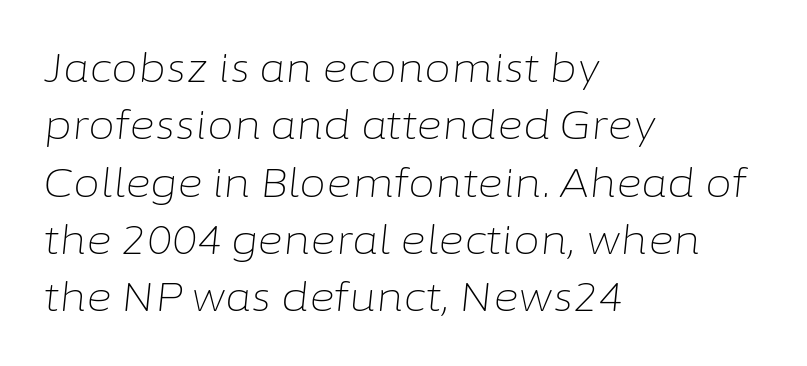
{"italic": "yes", "lean": "right", "slant_degrees": 6, "bold": "no", "weight": "light", "width": "normal", "stroke_contrast": "low", "x_height": "medium", "monospaced": "no", "underline": "no", "align": "left", "line_spacing": "normal", "line_spacing_ratio": 1.47, "letter_spacing": "normal", "letter_spacing_em": 0.0, "glyph_px": 39}
